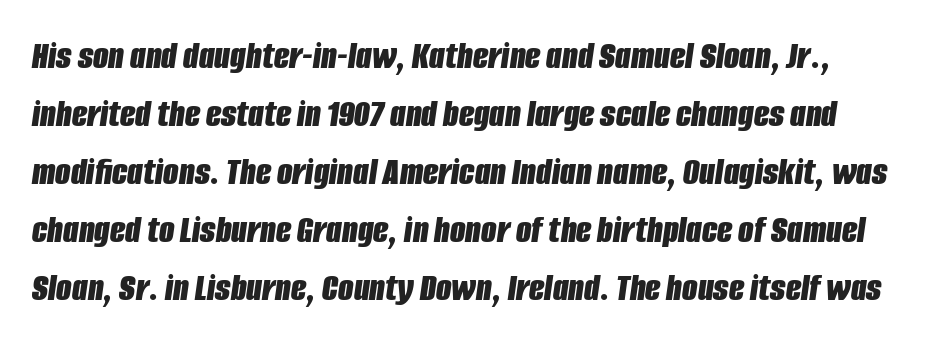
{"italic": "yes", "lean": "right", "slant_degrees": 8, "bold": "yes", "weight": "bold", "width": "condensed", "stroke_contrast": "low", "x_height": "large", "monospaced": "no", "underline": "no", "line_spacing": "normal", "line_spacing_ratio": 1.45, "letter_spacing": "normal", "letter_spacing_em": 0.0, "glyph_px": 40}
